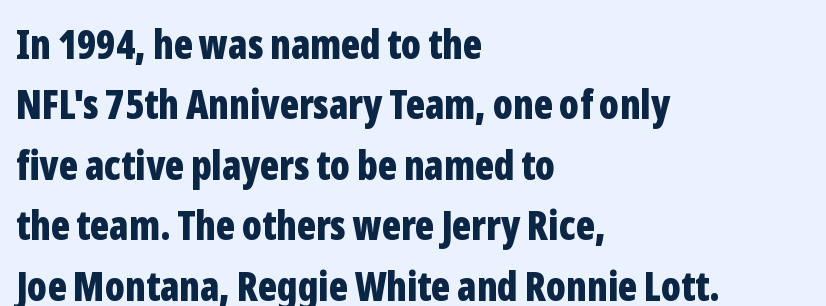
{"serif": "no", "italic": "no", "bold": "yes", "weight": "bold", "width": "condensed", "stroke_contrast": "low", "x_height": "medium", "monospaced": "no", "underline": "no", "align": "left", "line_spacing": "normal", "line_spacing_ratio": 1.51, "letter_spacing": "normal", "letter_spacing_em": 0.0, "glyph_px": 40}
